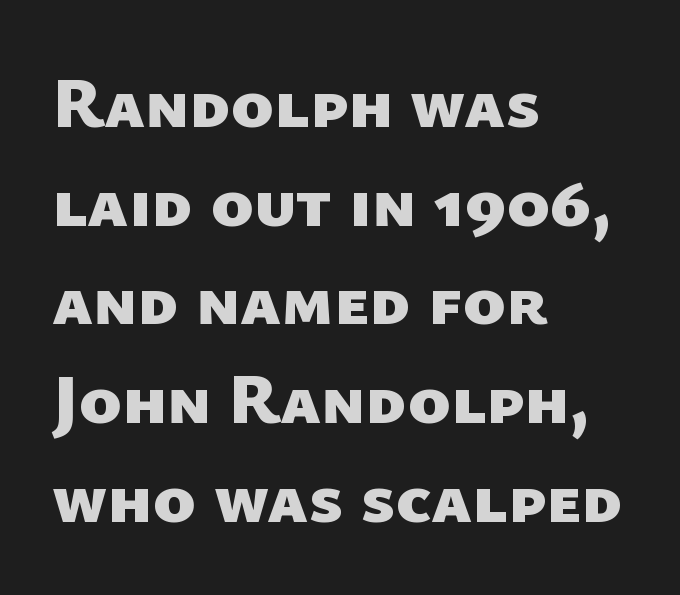
The image shows 71 px heavy sans-serif type; set left-aligned, normal line spacing (1.39x), normal letter spacing, not underlined; low stroke contrast and a medium x-height.
